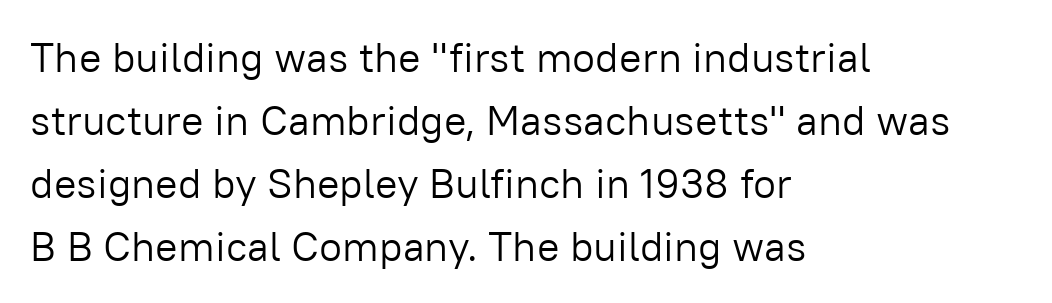
{"serif": "no", "italic": "no", "bold": "no", "weight": "light", "width": "normal", "stroke_contrast": "low", "x_height": "medium", "monospaced": "no", "underline": "no", "align": "left", "line_spacing": "normal", "line_spacing_ratio": 1.5, "letter_spacing": "normal", "letter_spacing_em": 0.0, "glyph_px": 42}
